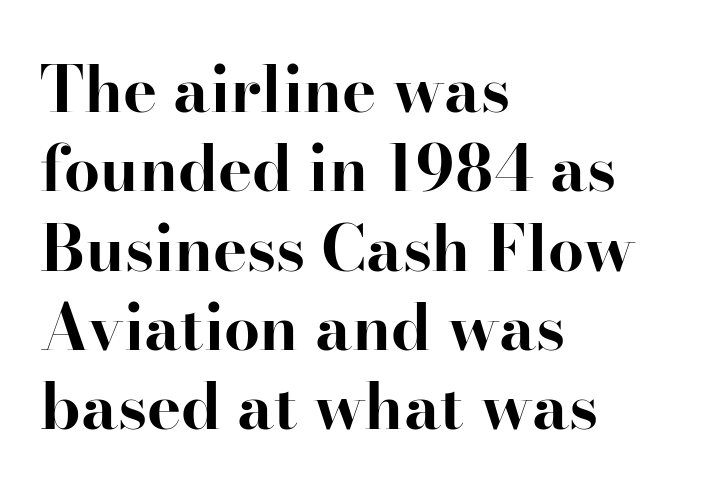
The image shows 64 px bold serif type, upright; set left-aligned, line spacing 1.24x, normal letter spacing, not underlined; high stroke contrast and a small x-height.
